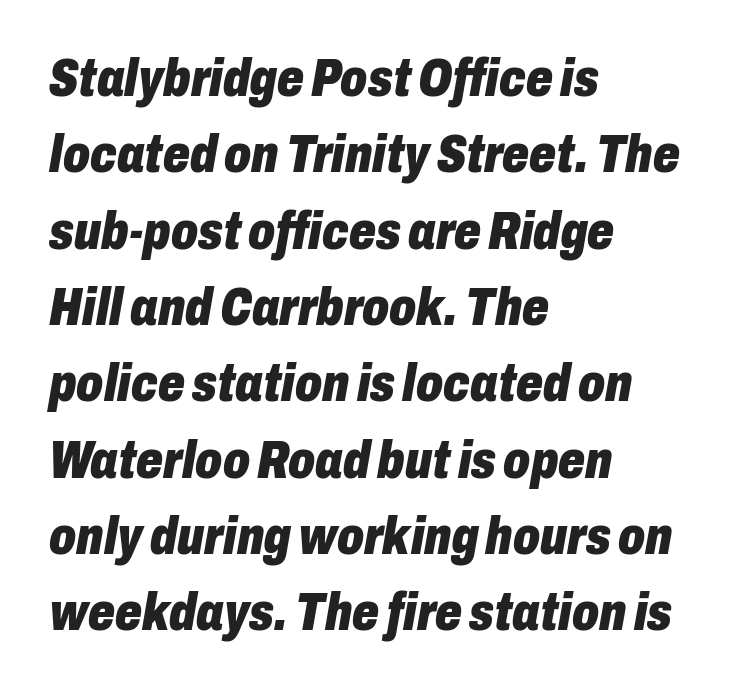
{"italic": "yes", "lean": "right", "slant_degrees": 10, "bold": "yes", "weight": "heavy", "width": "condensed", "stroke_contrast": "low", "x_height": "medium", "monospaced": "no", "underline": "no", "align": "left", "line_spacing": "normal", "line_spacing_ratio": 1.44, "letter_spacing": "normal", "letter_spacing_em": 0.0, "glyph_px": 53}
